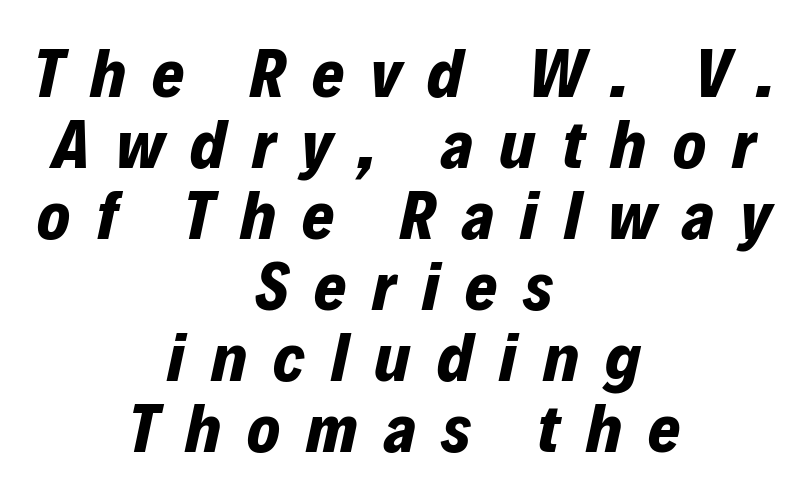
Q: Is the text bold? A: Yes.
Q: Is the text italic (slanted)? A: Yes, it leans right by about 12 degrees.
Q: Is the text underlined? A: No.
Q: How is the paragraph aligned? A: Centered.
Q: Is the spacing between letters normal or unusually wide? A: Unusually wide.
Q: Is the spacing between lines tight, normal or loose? A: Tight.
Q: Width (condensed, normal, or wide)? A: Normal.
Q: Stroke contrast? A: Low.
Q: x-height? A: Medium.
Q: Monospaced? A: No.
